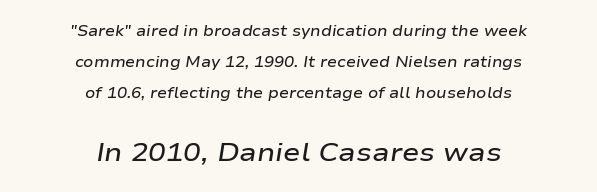
The image shows 26 px text type, italic (leaning right); set centered, loose line spacing (2.08x), normal letter spacing, not underlined; the second (bottom) block is 1.73x larger.
